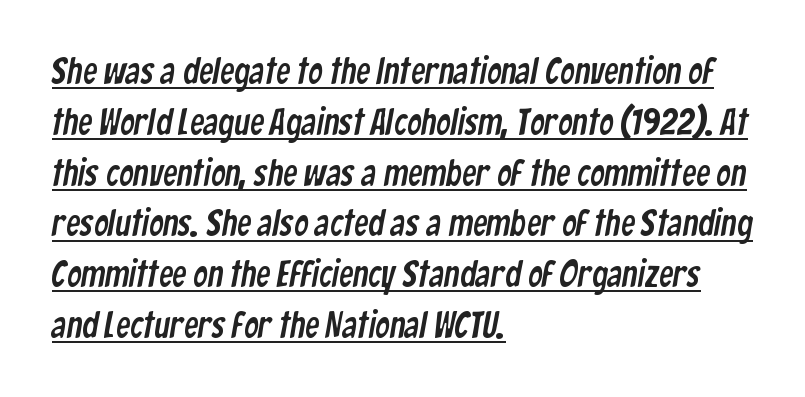
The rendering uses the underline text-decoration. A typesetter would call this proportional, since set widths differ per character. Leading matches the norm, producing a regular column. The characters display no serif detailing; their extremities are plain. Left-aligned paragraph, ragged on the right.
